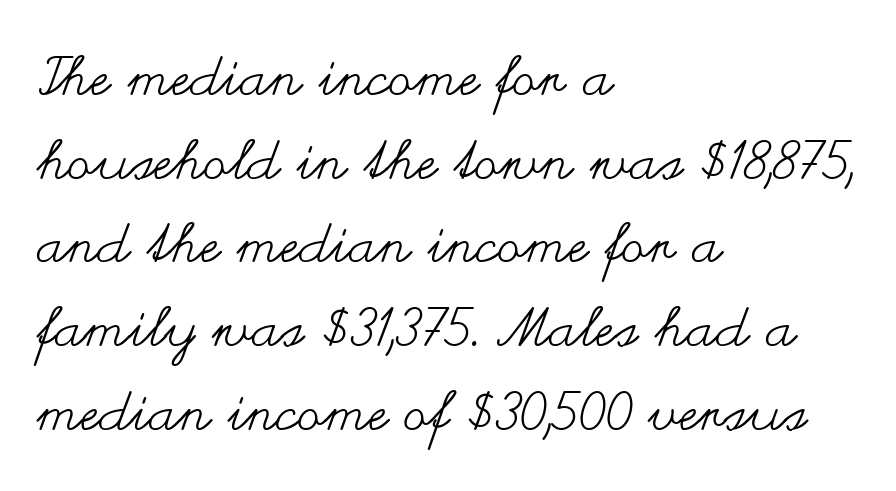
{"bold": "no", "weight": "regular", "width": "wide", "stroke_contrast": "medium", "x_height": "small", "monospaced": "no", "underline": "no", "align": "left", "line_spacing": "normal", "line_spacing_ratio": 1.55, "letter_spacing": "normal", "letter_spacing_em": 0.0, "glyph_px": 54}
